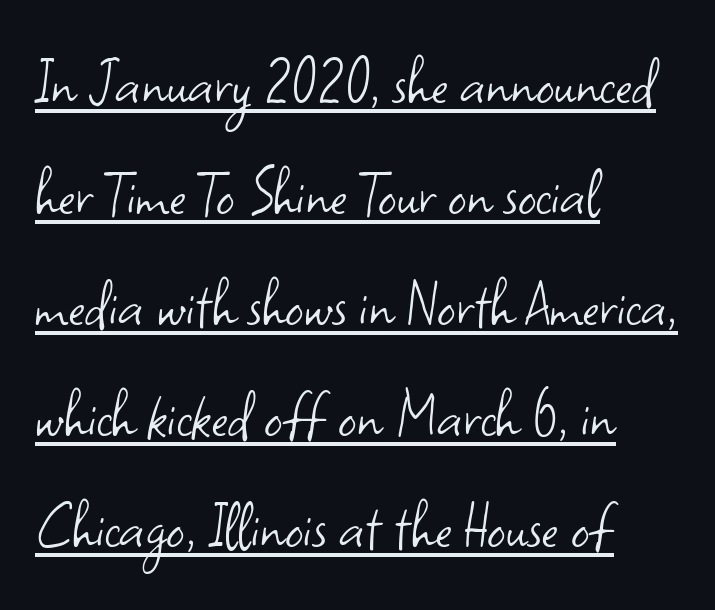
The image shows 72 px light sans-serif type; set left-aligned, normal line spacing (1.54x), normal letter spacing, underlined; low stroke contrast and a small x-height.
